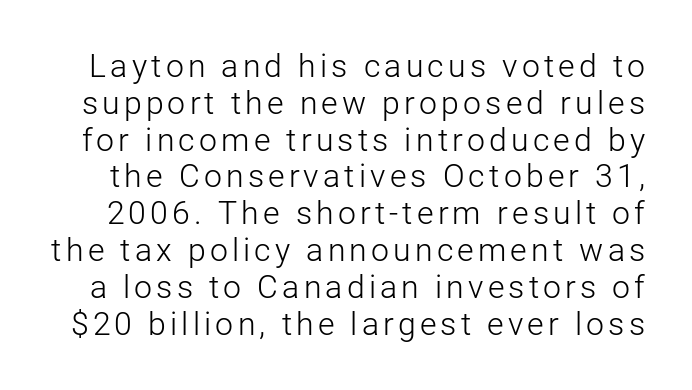
The image shows 32 px light sans-serif type, upright; set tight line spacing (1.15x), not underlined; low stroke contrast and a medium x-height.
